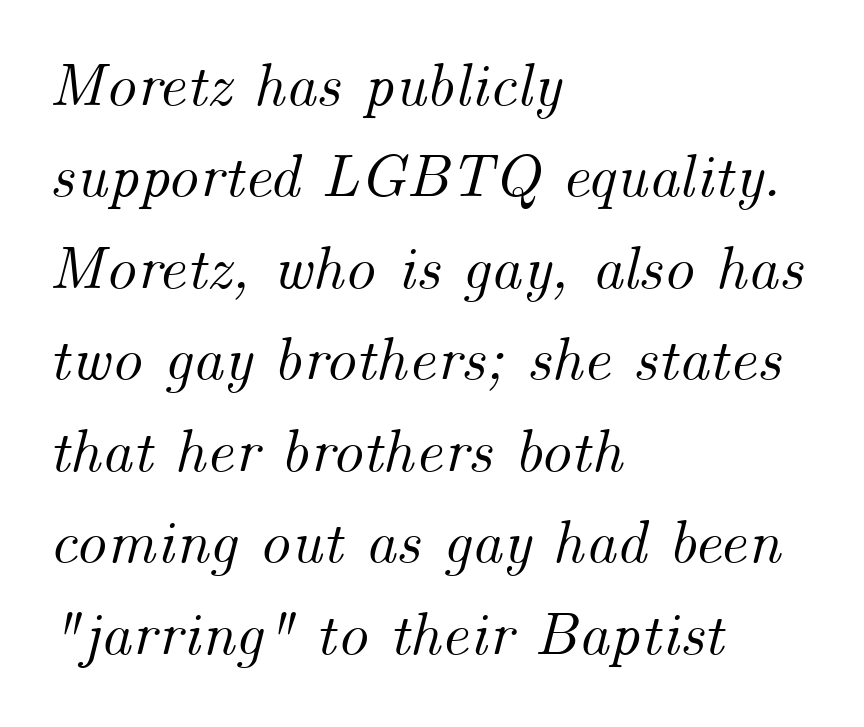
The lines sit at an ordinary, default distance from one another. Looks like regular typesetting: each glyph gets only the width it needs. The font's italic variant was chosen for this text. Glance below the letters and you will spot only blank space.
